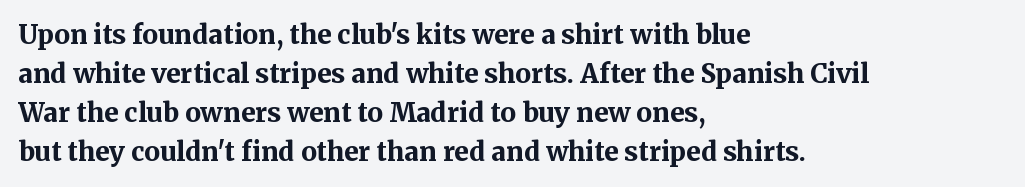
Successive baselines arrive at the customary interval. Nope, not italic — everything's standing straight. Stroke thickness is high; the sample reads as a true bold. Line starts are locked; line ends wander. Clear beneath every line of the passage. The line texture is even and compact thanks to regular tracking.
